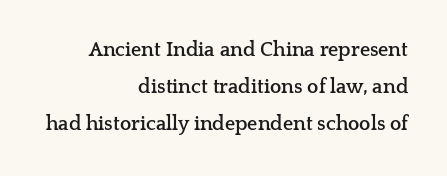
{"italic": "no", "bold": "yes", "underline": "no", "align": "right", "line_spacing_ratio": 1.86, "letter_spacing": "normal", "letter_spacing_em": 0.0, "glyph_px": 20}
